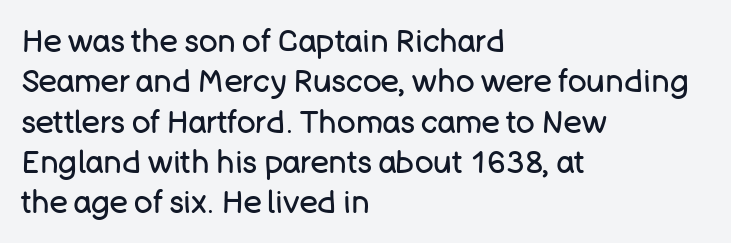
Looks like regular typesetting: each glyph gets only the width it needs. Is this a heavy cut? Hardly; it is regular or lighter. Honestly, the letter spacing is just normal — you wouldn't notice it. The words here are not underlined. Nothing sits at the stroke ends, so this counts as sans-serif. Characters remain perfectly vertical along every line.
